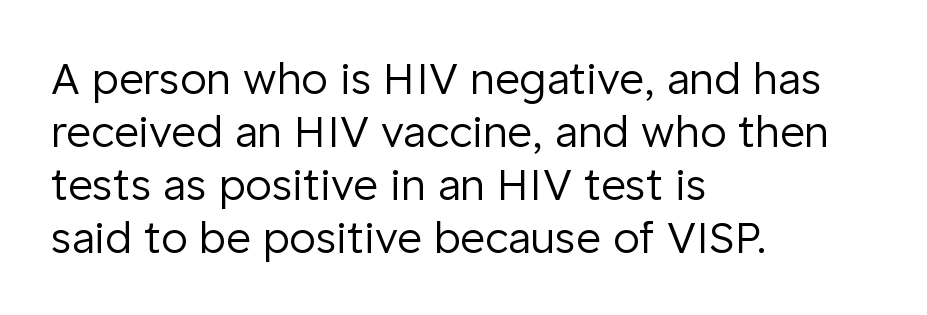
Is the type heavy? It reads as light-to-regular instead. A typesetter would call this proportional, since set widths differ per character. The rendering anchors every line to the left-hand side. Does the lettering tilt? It doesn't — this is upright.
